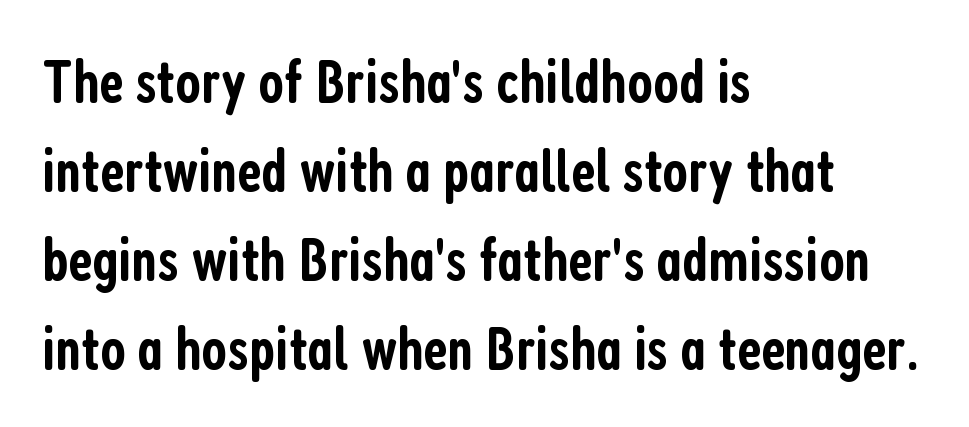
The image shows 61 px semibold, condensed sans-serif type, upright; set left-aligned, normal line spacing (1.46x), normal letter spacing, not underlined; low stroke contrast and a medium x-height.
